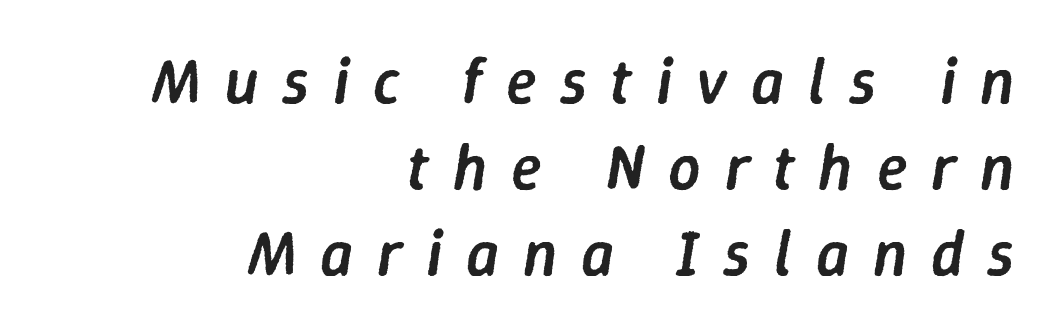
Q: Is the text bold? A: Semi-bold.
Q: Is the text italic (slanted)? A: Yes, it leans right by about 9 degrees.
Q: Is the text underlined? A: No.
Q: How is the paragraph aligned? A: Right-aligned.
Q: Is the spacing between letters normal or unusually wide? A: Unusually wide.
Q: Is the spacing between lines tight, normal or loose? A: Normal.
Q: Width (condensed, normal, or wide)? A: Normal.
Q: Stroke contrast? A: Low.
Q: x-height? A: Medium.
Q: Monospaced? A: No.
